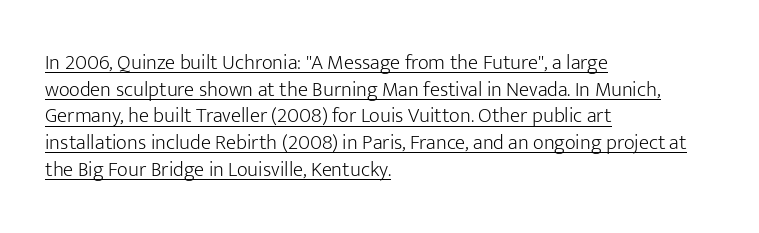
{"italic": "no", "bold": "no", "underline": "yes", "align": "left", "line_spacing": "normal", "line_spacing_ratio": 1.27, "letter_spacing": "normal", "letter_spacing_em": 0.0, "glyph_px": 21}
